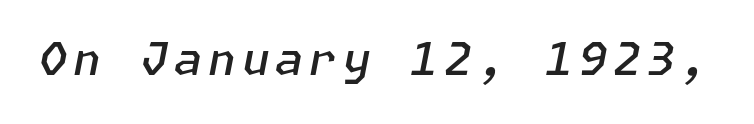
The image shows 45 px semibold type, italic (leaning right); set not underlined; low stroke contrast and a medium x-height.
